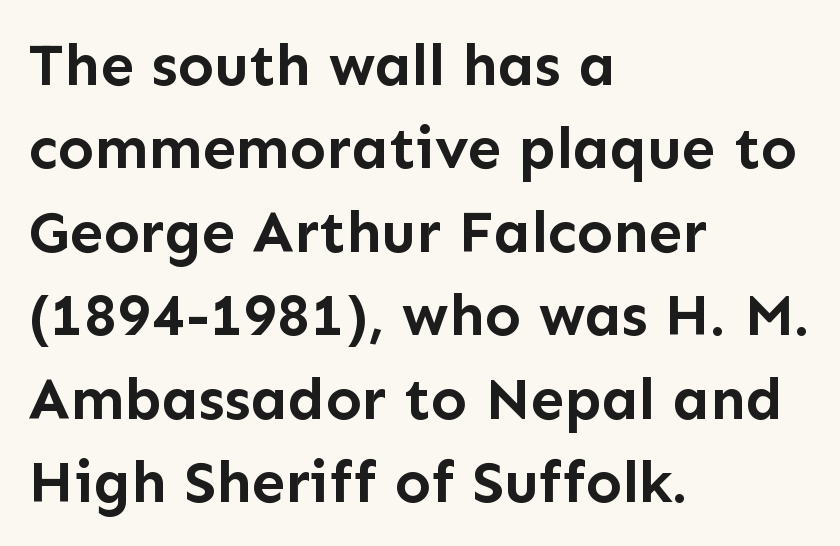
Q: Is the text bold? A: Yes.
Q: Is the text italic (slanted)? A: No, it is upright.
Q: Is the typeface a serif or a sans-serif typeface? A: Sans-serif.
Q: Is the text underlined? A: No.
Q: How is the paragraph aligned? A: Left-aligned.
Q: Is the spacing between letters normal or unusually wide? A: Normal.
Q: Is the spacing between lines tight, normal or loose? A: Normal.
Q: Width (condensed, normal, or wide)? A: Normal.
Q: Stroke contrast? A: Low.
Q: x-height? A: Medium.
Q: Monospaced? A: No.
